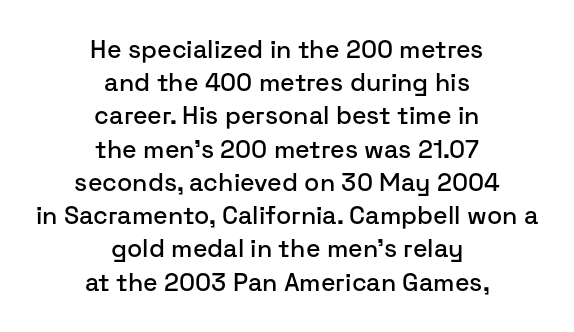
The image shows 25 px text type, upright; set centered, normal line spacing (1.33x), normal letter spacing, not underlined.
